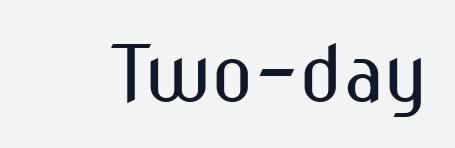
The image shows 77 px regular-weight, condensed sans-serif type, upright; set normal letter spacing, not underlined; medium stroke contrast and a medium x-height.
